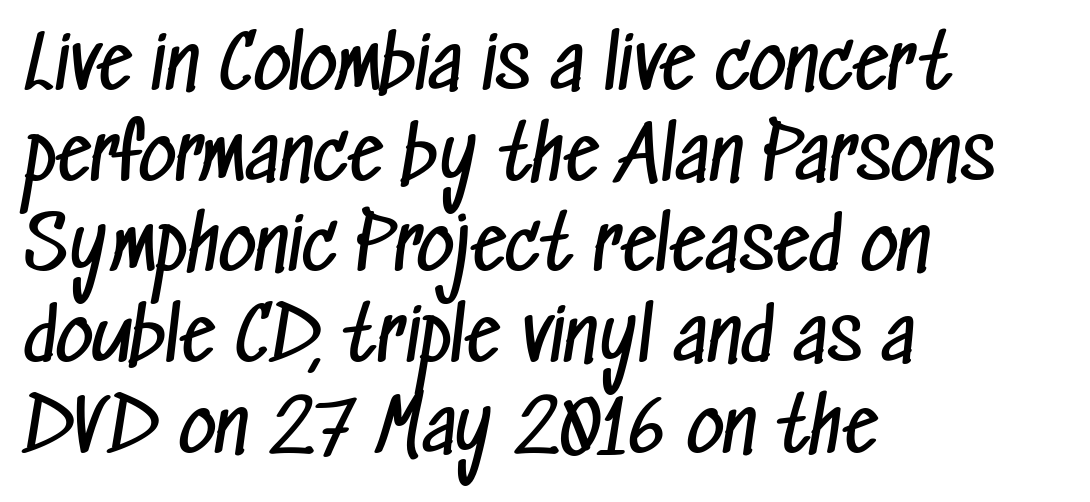
Q: Is the text bold? A: No.
Q: Is the typeface a serif or a sans-serif typeface? A: Sans-serif.
Q: Is the text underlined? A: No.
Q: How is the paragraph aligned? A: Left-aligned.
Q: Is the spacing between letters normal or unusually wide? A: Normal.
Q: Is the spacing between lines tight, normal or loose? A: Normal.
Q: Width (condensed, normal, or wide)? A: Condensed.
Q: Stroke contrast? A: Low.
Q: x-height? A: Medium.
Q: Monospaced? A: No.
